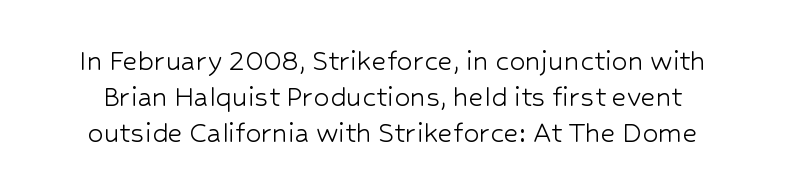
The letters sit at their default tracking, neither squeezed nor spread. Stroke mass is kept to a normal reading level or below. Descender tails drop into unmarked territory. Spacing verdict: proportional, widths tailored to each character. If you drew a line through each stem, it would be perfectly vertical. The vertical gap from one line to the next is small.
